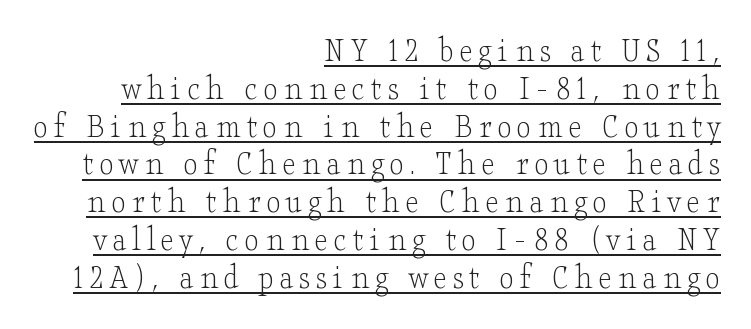
Q: Is the text bold? A: No.
Q: Is the text italic (slanted)? A: No, it is upright.
Q: Is the typeface a serif or a sans-serif typeface? A: Serif.
Q: Is the text underlined? A: Yes.
Q: How is the paragraph aligned? A: Right-aligned.
Q: Is the spacing between lines tight, normal or loose? A: Tight.
Q: Width (condensed, normal, or wide)? A: Wide.
Q: Stroke contrast? A: Low.
Q: x-height? A: Small.
Q: Monospaced? A: No.
